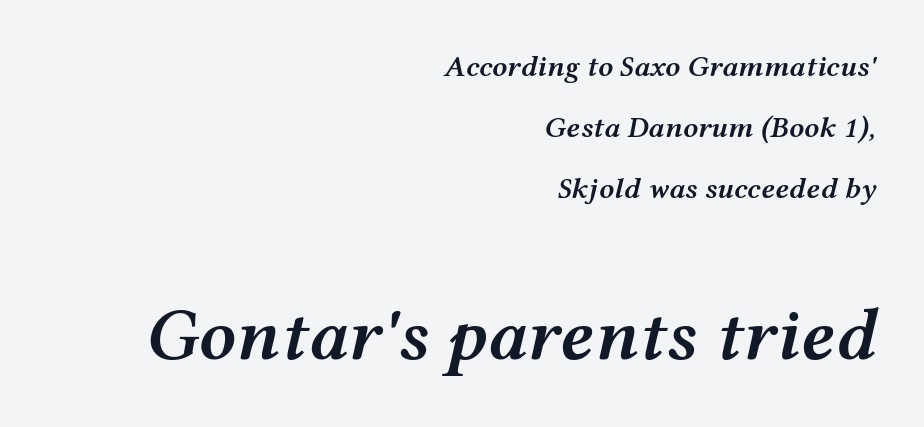
{"italic": "yes", "lean": "right", "slant_degrees": 12, "bold": "semi", "weight": "semibold", "width": "wide", "stroke_contrast": "medium", "x_height": "medium", "monospaced": "no", "underline": "no", "align": "right", "line_spacing": "loose", "line_spacing_ratio": 2.04, "letter_spacing": "normal", "letter_spacing_em": 0.0, "larger_block": "second", "size_ratio": 2.47, "glyph_px": 74}
